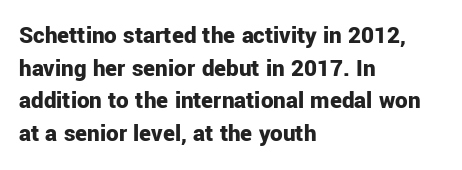
{"italic": "no", "bold": "yes", "underline": "no", "align": "left", "line_spacing": "normal", "line_spacing_ratio": 1.31, "letter_spacing": "normal", "letter_spacing_em": 0.0, "glyph_px": 25}
